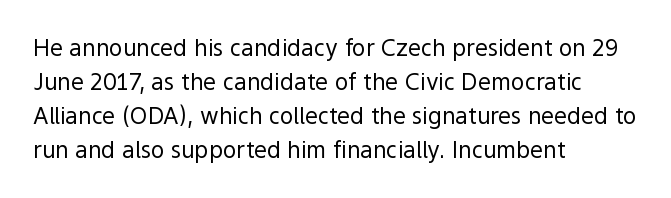
The type sits square on the baseline with zero lean. Stem width sits at or under what a default text font uses. Horizontally, the lines are justified to the leading edge only. This sample keeps an unexceptional amount of space between lines. The space beneath each line is pristine and unruled. There is no visible air inserted between adjacent glyphs.
